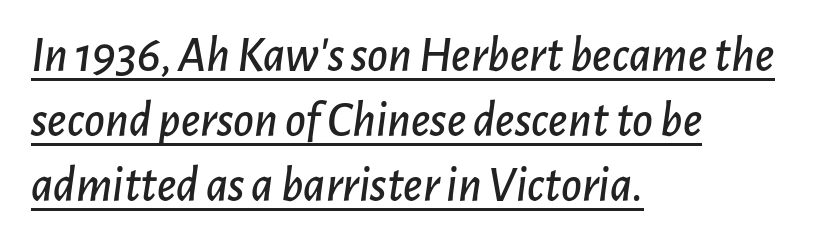
The image shows 50 px text type, italic (leaning right); set left-aligned, normal line spacing (1.3x), normal letter spacing, underlined; low stroke contrast and a medium x-height.
